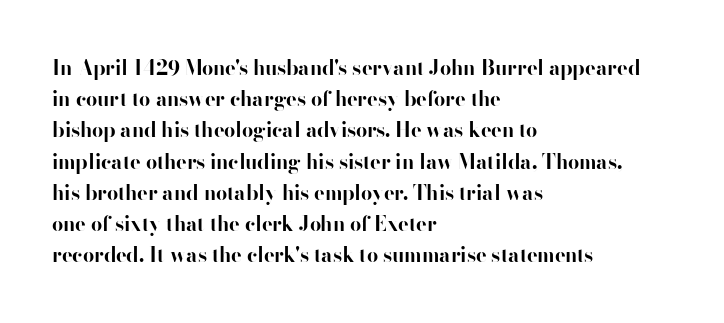
The image shows 20 px bold type, upright; set left-aligned, normal line spacing (1.56x), normal letter spacing, not underlined.
